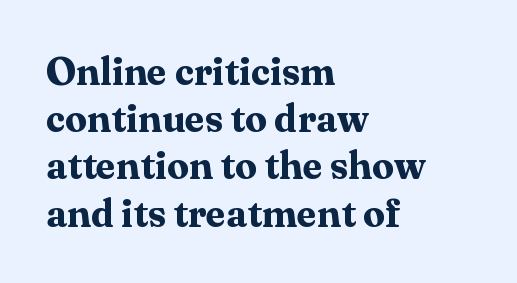
Q: Is the text bold? A: Yes.
Q: Is the text italic (slanted)? A: No, it is upright.
Q: Is the typeface a serif or a sans-serif typeface? A: Serif.
Q: Is the text underlined? A: No.
Q: How is the paragraph aligned? A: Left-aligned.
Q: Is the spacing between letters normal or unusually wide? A: Normal.
Q: Width (condensed, normal, or wide)? A: Normal.
Q: Stroke contrast? A: Medium.
Q: x-height? A: Medium.
Q: Monospaced? A: No.
